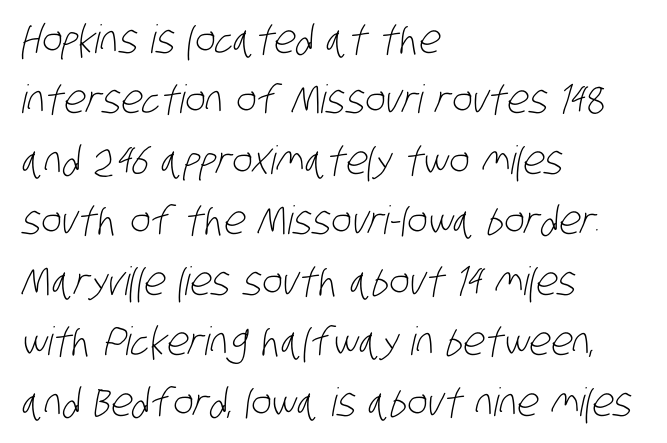
Q: Is the text bold? A: No.
Q: Is the typeface a serif or a sans-serif typeface? A: Sans-serif.
Q: Is the text underlined? A: No.
Q: How is the paragraph aligned? A: Left-aligned.
Q: Is the spacing between letters normal or unusually wide? A: Normal.
Q: Is the spacing between lines tight, normal or loose? A: Normal.
Q: Width (condensed, normal, or wide)? A: Condensed.
Q: Stroke contrast? A: Low.
Q: x-height? A: Large.
Q: Monospaced? A: No.
